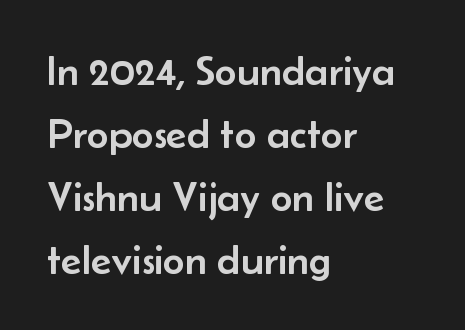
Q: Is the text italic (slanted)? A: No, it is upright.
Q: Is the typeface a serif or a sans-serif typeface? A: Sans-serif.
Q: Is the text underlined? A: No.
Q: How is the paragraph aligned? A: Left-aligned.
Q: Is the spacing between letters normal or unusually wide? A: Normal.
Q: Is the spacing between lines tight, normal or loose? A: Normal.
Q: Width (condensed, normal, or wide)? A: Normal.
Q: Stroke contrast? A: Low.
Q: x-height? A: Small.
Q: Monospaced? A: No.
